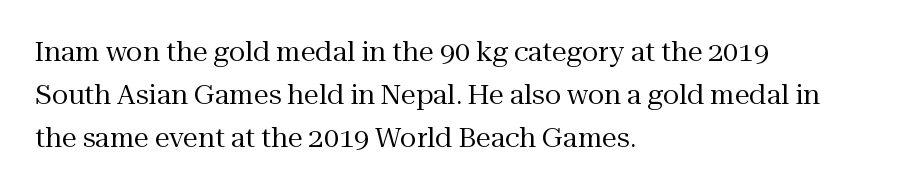
Q: Is the text bold? A: No.
Q: Is the text italic (slanted)? A: No, it is upright.
Q: Is the text underlined? A: No.
Q: How is the paragraph aligned? A: Left-aligned.
Q: Is the spacing between letters normal or unusually wide? A: Normal.
Q: Is the spacing between lines tight, normal or loose? A: Normal.
